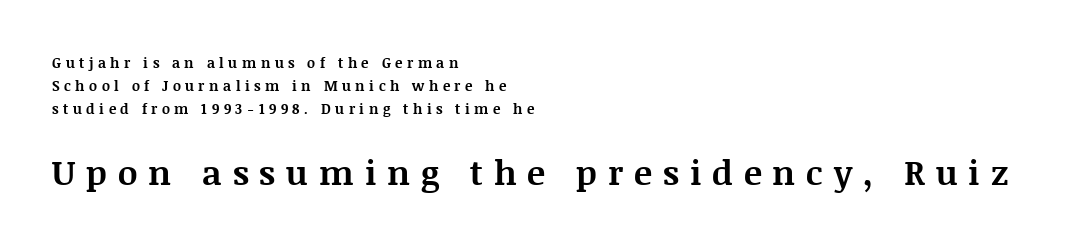
Q: Is the text bold? A: Yes.
Q: Is the text italic (slanted)? A: No, it is upright.
Q: Is the typeface a serif or a sans-serif typeface? A: Serif.
Q: Is the text underlined? A: No.
Q: How is the paragraph aligned? A: Left-aligned.
Q: Is the spacing between letters normal or unusually wide? A: Unusually wide.
Q: Is the spacing between lines tight, normal or loose? A: Normal.
Q: Which block of text is set in a larger size, the first (top) or the second (bottom)? A: The second (bottom) one.
Q: Width (condensed, normal, or wide)? A: Normal.
Q: Stroke contrast? A: Medium.
Q: x-height? A: Large.
Q: Monospaced? A: No.
